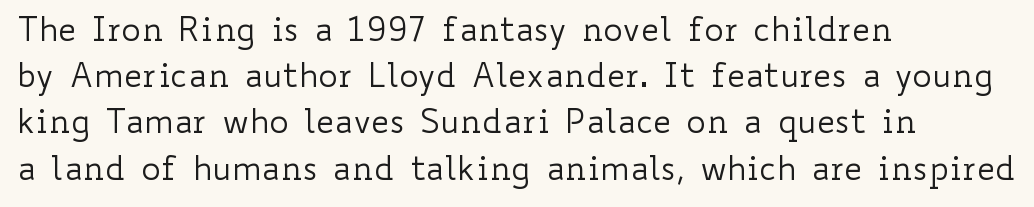
{"italic": "no", "bold": "no", "weight": "regular", "width": "wide", "stroke_contrast": "low", "x_height": "small", "monospaced": "no", "underline": "no", "align": "left", "line_spacing": "normal", "line_spacing_ratio": 1.4, "letter_spacing": "normal", "letter_spacing_em": 0.0, "glyph_px": 33}
